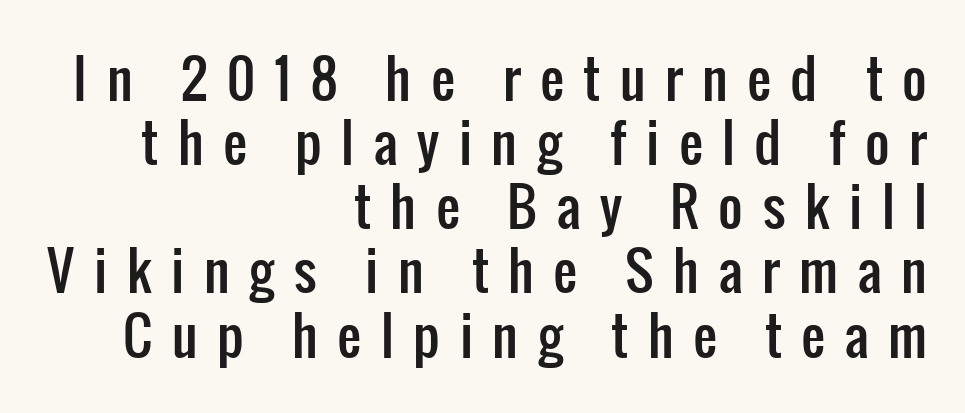
Q: Is the text italic (slanted)? A: No, it is upright.
Q: Is the typeface a serif or a sans-serif typeface? A: Sans-serif.
Q: Is the text underlined? A: No.
Q: How is the paragraph aligned? A: Right-aligned.
Q: Is the spacing between letters normal or unusually wide? A: Unusually wide.
Q: Width (condensed, normal, or wide)? A: Condensed.
Q: Stroke contrast? A: Low.
Q: x-height? A: Medium.
Q: Monospaced? A: No.
